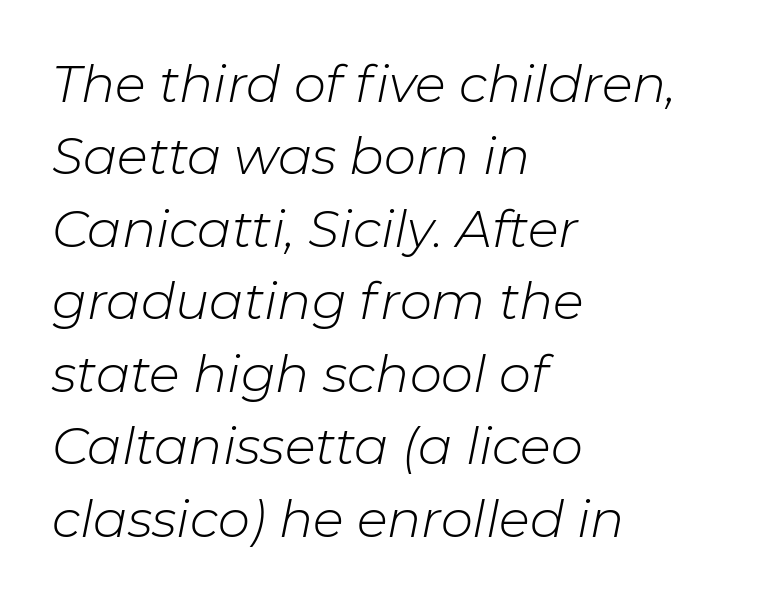
{"italic": "yes", "lean": "right", "slant_degrees": 11, "bold": "no", "weight": "light", "width": "normal", "stroke_contrast": "low", "x_height": "medium", "monospaced": "no", "underline": "no", "align": "left", "line_spacing": "normal", "line_spacing_ratio": 1.42, "letter_spacing": "normal", "letter_spacing_em": 0.0, "glyph_px": 51}
